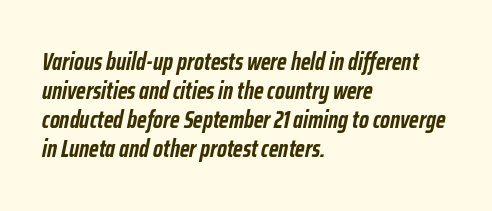
There is no visible air inserted between adjacent glyphs. Teacher's note: observe the even left margin — that is flush-left alignment. Is the type slanted? Yes — the strokes lean at a clear angle. Caption: bold face, heavy strokes.
